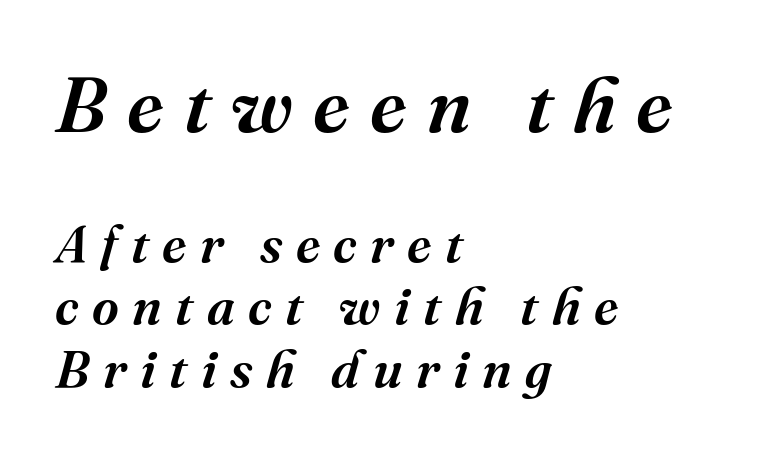
The image shows 78 px serif type, italic (leaning right); set left-aligned, line spacing 1.2x, unusually wide letter spacing (+0.26 em), not underlined; the first (top) block is 1.5x larger; medium stroke contrast and a medium x-height.
